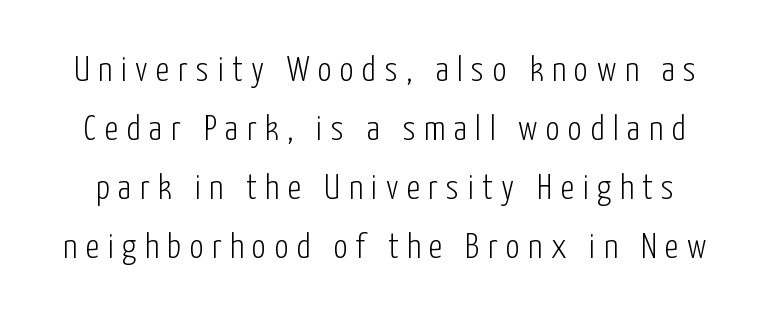
Descenders hang freely into open space. Interline gaps are of average width in this sample. Every character sits straight up, as roman type does. Heft: none added — not bold. These lines are composed in type without serifs.
